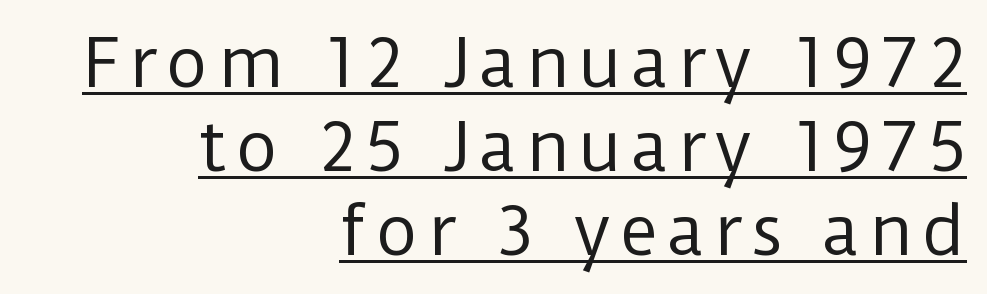
Honestly, the row spacing looks completely unremarkable. Is this a fixed-width face? No — the glyphs have proportional, varying widths. The glyphs are accompanied by a horizontal stroke just below them. Rendered with straight, roman letterforms. Is the type heavy? It reads as light-to-regular instead. Look at the bottom of the vertical strokes: they stop flat, with no serifs.
